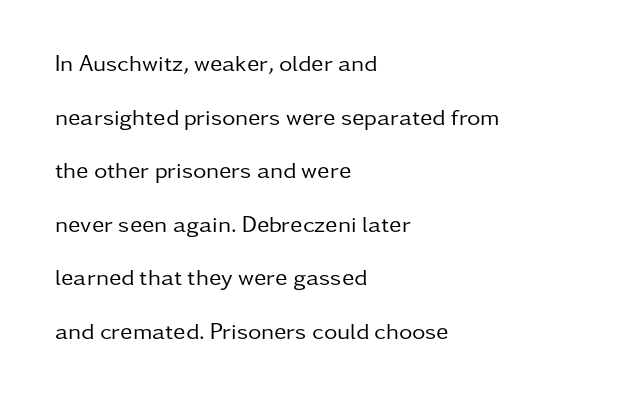
The image shows 23 px text type, upright; set left-aligned, loose line spacing (2.33x), normal letter spacing, not underlined.
